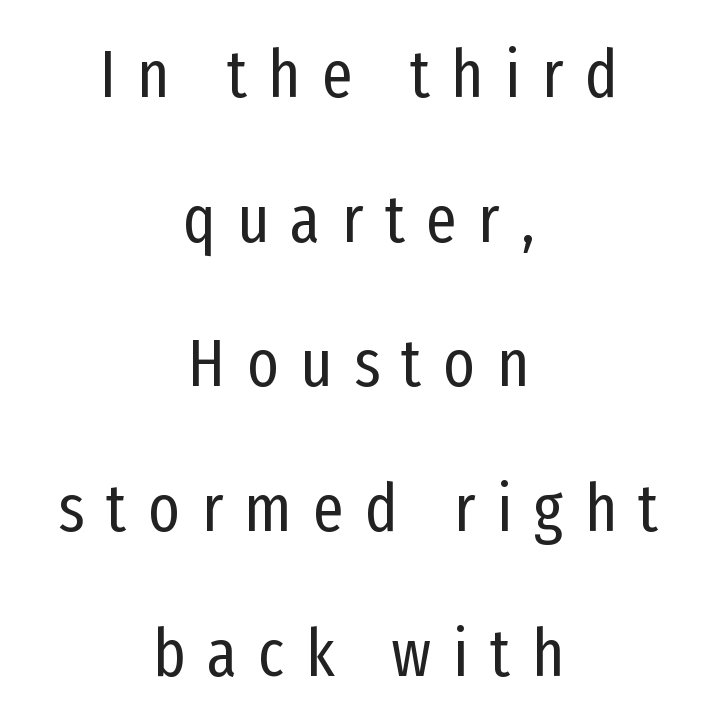
Notice how the passage keeps no hard edge, just a central spine. Descender tails drop into unmarked territory. Ink coverage per letter is moderate at most. The block of text is sparse from top to bottom, with ample space between rows.
